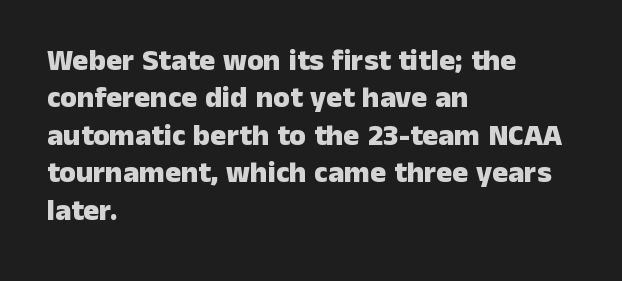
{"serif": "no", "italic": "no", "bold": "yes", "weight": "heavy", "width": "normal", "stroke_contrast": "low", "x_height": "medium", "monospaced": "no", "underline": "no", "align": "left", "line_spacing": "normal", "line_spacing_ratio": 1.25, "letter_spacing": "normal", "letter_spacing_em": 0.0, "glyph_px": 30}
